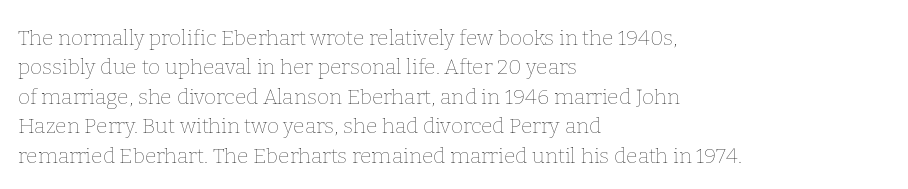
{"italic": "no", "bold": "no", "underline": "no", "align": "left", "line_spacing": "normal", "line_spacing_ratio": 1.4, "letter_spacing": "normal", "letter_spacing_em": 0.0, "glyph_px": 21}
